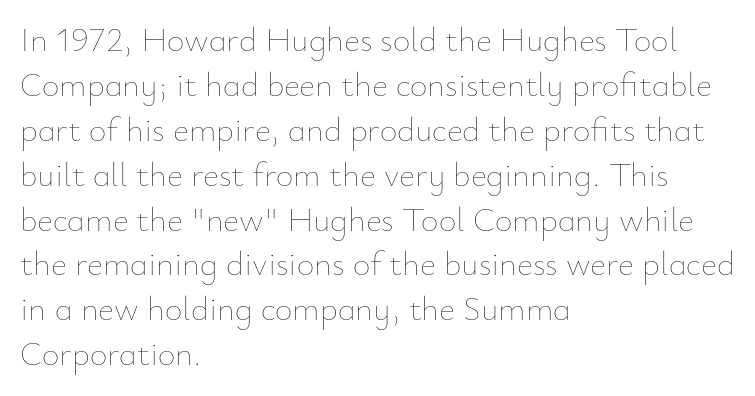
Q: Is the text bold? A: No.
Q: Is the text italic (slanted)? A: No, it is upright.
Q: Is the text underlined? A: No.
Q: How is the paragraph aligned? A: Left-aligned.
Q: Is the spacing between letters normal or unusually wide? A: Normal.
Q: Is the spacing between lines tight, normal or loose? A: Normal.
Q: Width (condensed, normal, or wide)? A: Normal.
Q: Stroke contrast? A: Low.
Q: x-height? A: Small.
Q: Monospaced? A: No.
